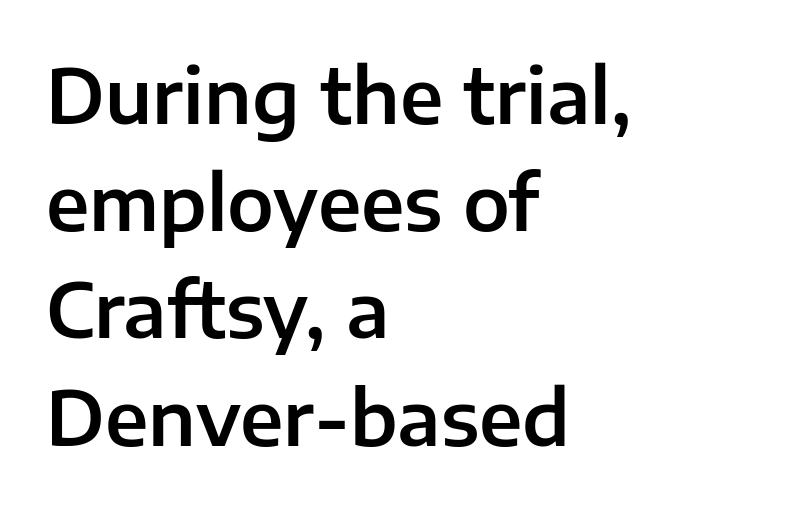
Q: Is the text italic (slanted)? A: No, it is upright.
Q: Is the typeface a serif or a sans-serif typeface? A: Sans-serif.
Q: Is the text underlined? A: No.
Q: How is the paragraph aligned? A: Left-aligned.
Q: Is the spacing between letters normal or unusually wide? A: Normal.
Q: Is the spacing between lines tight, normal or loose? A: Normal.
Q: Width (condensed, normal, or wide)? A: Normal.
Q: Stroke contrast? A: Low.
Q: x-height? A: Medium.
Q: Monospaced? A: No.
